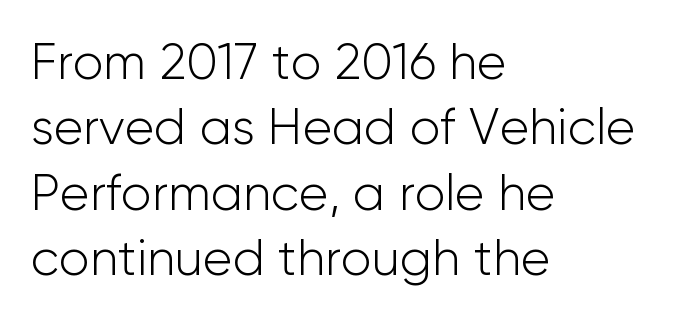
Weight: not bold — regular or lighter. One glance says typical: line gaps are just what's usual. The rendering shows plain stroke endings on the letterforms — a sans-serif design. The face used here is proportionally spaced, like ordinary book or web type.
